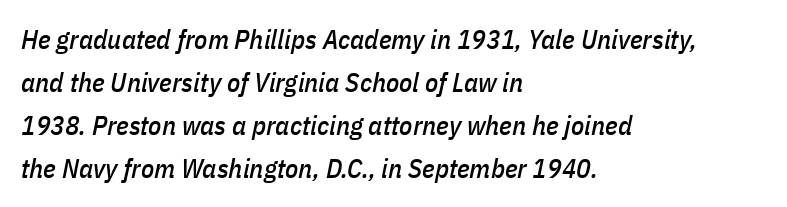
Q: Is the text italic (slanted)? A: Yes, it leans right by about 11 degrees.
Q: Is the text underlined? A: No.
Q: How is the paragraph aligned? A: Left-aligned.
Q: Is the spacing between letters normal or unusually wide? A: Normal.
Q: Is the spacing between lines tight, normal or loose? A: Normal.
